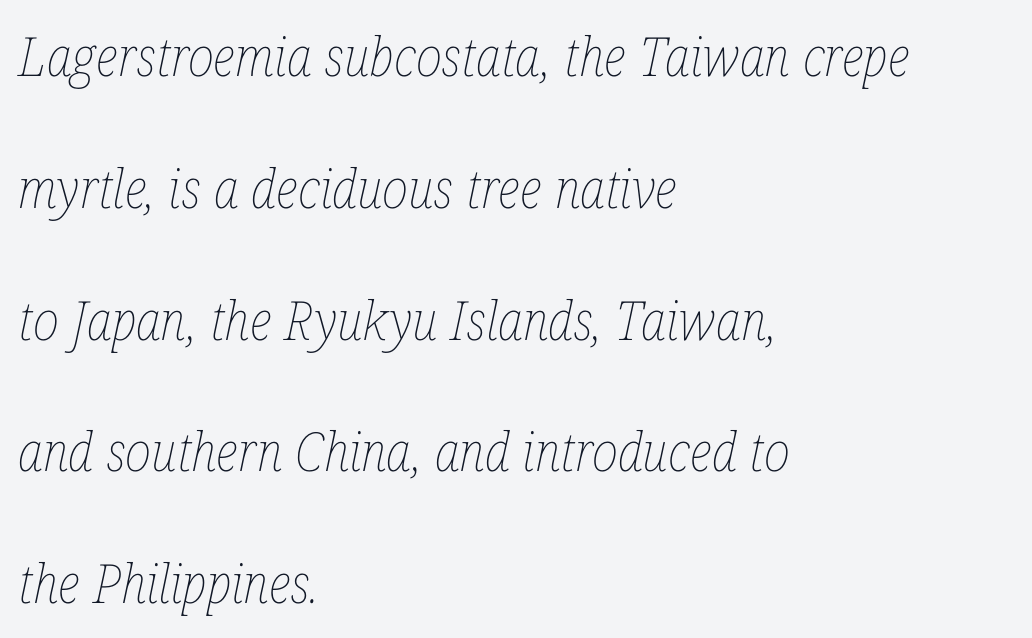
{"italic": "yes", "lean": "right", "slant_degrees": 12, "bold": "no", "weight": "thin", "width": "condensed", "stroke_contrast": "low", "x_height": "medium", "monospaced": "no", "underline": "no", "align": "left", "line_spacing": "loose", "line_spacing_ratio": 2.44, "letter_spacing": "normal", "letter_spacing_em": 0.0, "glyph_px": 54}
